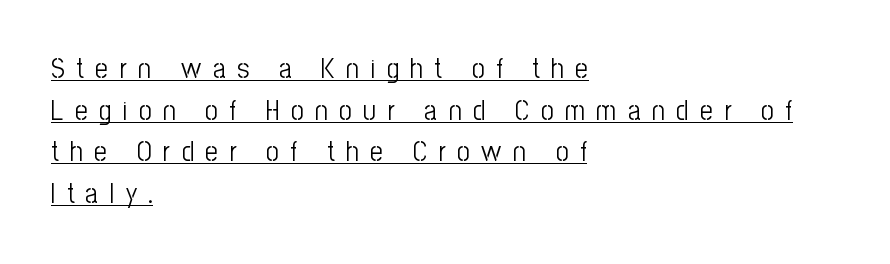
{"serif": "no", "italic": "no", "bold": "no", "weight": "light", "width": "condensed", "stroke_contrast": "low", "x_height": "medium", "monospaced": "no", "underline": "yes", "align": "left", "line_spacing": "normal", "line_spacing_ratio": 1.49, "letter_spacing": "wide", "letter_spacing_em": 0.41, "glyph_px": 28}
